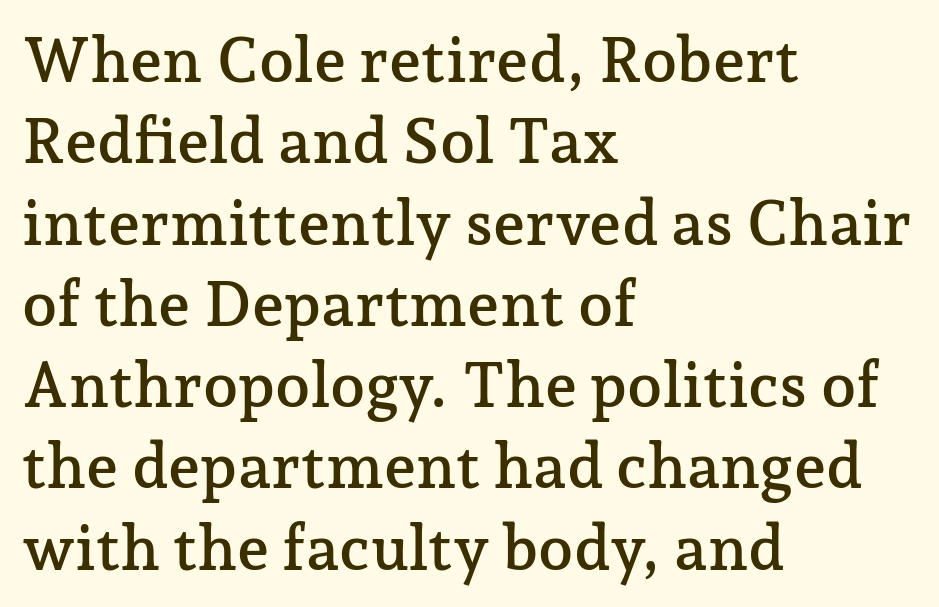
{"serif": "yes", "italic": "no", "width": "normal", "stroke_contrast": "low", "x_height": "medium", "monospaced": "no", "underline": "no", "align": "left", "line_spacing": "normal", "line_spacing_ratio": 1.29, "letter_spacing": "normal", "letter_spacing_em": 0.0, "glyph_px": 63}
